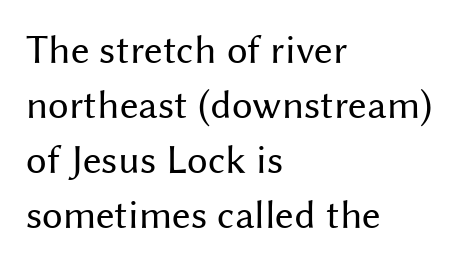
{"serif": "no", "italic": "no", "bold": "no", "weight": "regular", "width": "normal", "stroke_contrast": "medium", "x_height": "medium", "monospaced": "no", "underline": "no", "align": "left", "line_spacing": "normal", "line_spacing_ratio": 1.34, "letter_spacing": "normal", "letter_spacing_em": 0.0, "glyph_px": 41}
